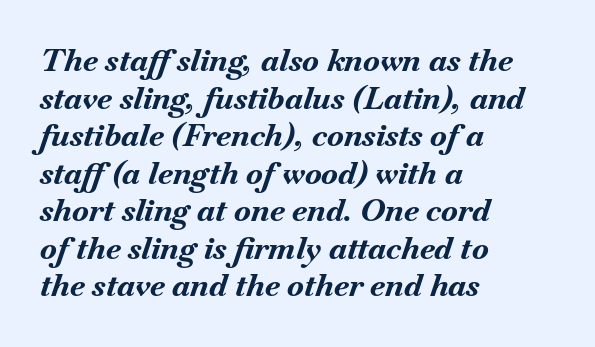
Q: Is the text bold? A: Yes.
Q: Is the text italic (slanted)? A: Yes, it leans right by about 18 degrees.
Q: Is the text underlined? A: No.
Q: How is the paragraph aligned? A: Left-aligned.
Q: Is the spacing between letters normal or unusually wide? A: Normal.
Q: Width (condensed, normal, or wide)? A: Normal.
Q: Stroke contrast? A: Medium.
Q: x-height? A: Small.
Q: Monospaced? A: No.
